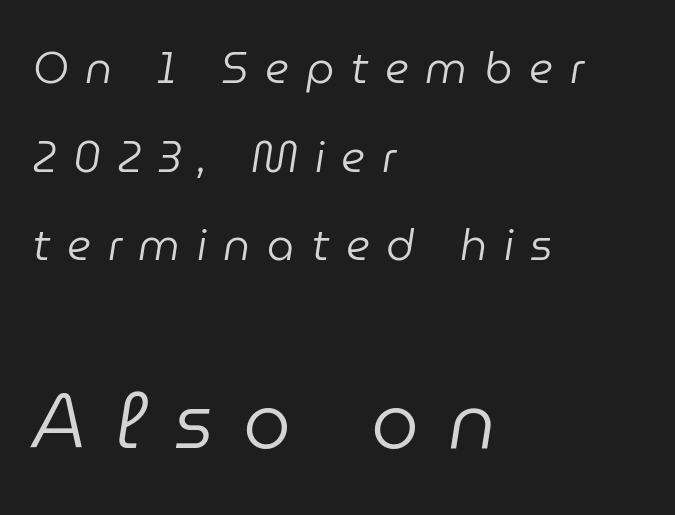
The image shows 76 px regular-weight type, italic (leaning right); set left-aligned, loose line spacing (2.06x), unusually wide letter spacing (+0.39 em), not underlined; the second (bottom) block is 1.77x larger; low stroke contrast and a medium x-height.
